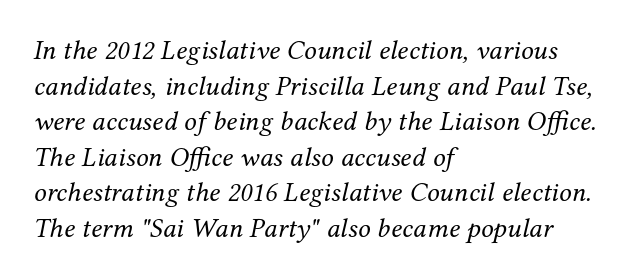
Q: Is the text bold? A: No.
Q: Is the text italic (slanted)? A: Yes, it leans right by about 12 degrees.
Q: Is the typeface a serif or a sans-serif typeface? A: Serif.
Q: Is the text underlined? A: No.
Q: How is the paragraph aligned? A: Left-aligned.
Q: Is the spacing between letters normal or unusually wide? A: Normal.
Q: Is the spacing between lines tight, normal or loose? A: Normal.
Q: Width (condensed, normal, or wide)? A: Normal.
Q: Stroke contrast? A: Medium.
Q: x-height? A: Medium.
Q: Monospaced? A: No.
